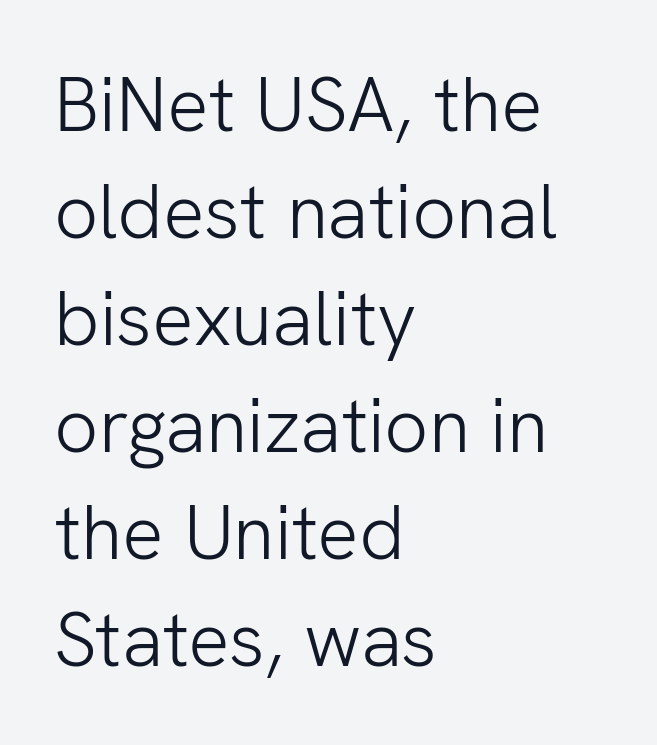
The image shows 77 px light sans-serif type, upright; set left-aligned, normal line spacing (1.39x), normal letter spacing, not underlined; low stroke contrast and a medium x-height.
